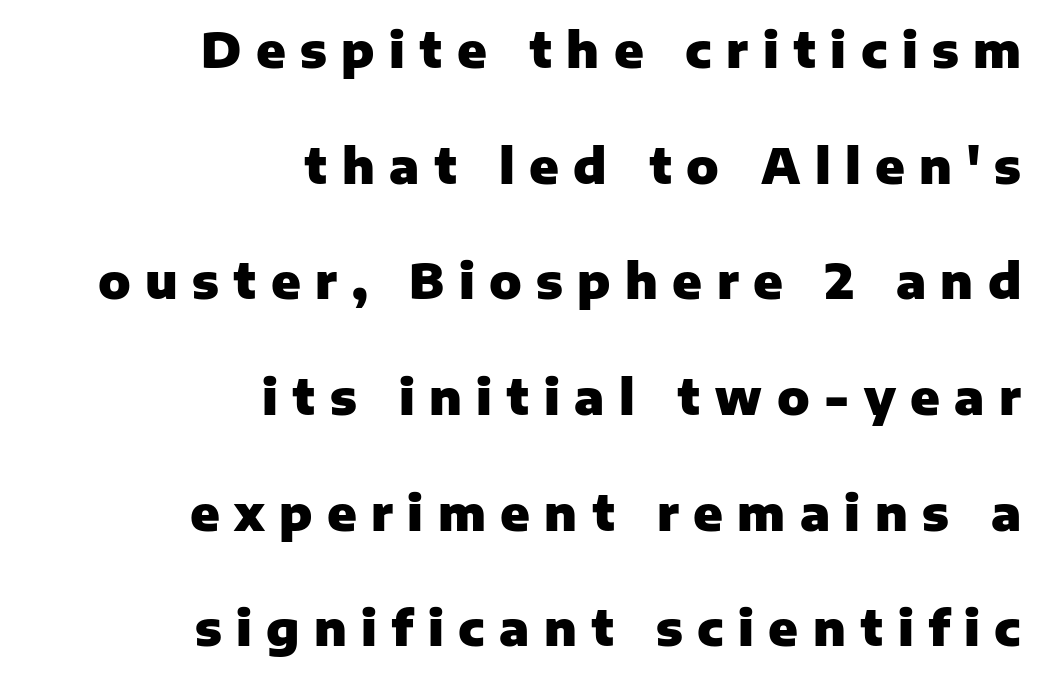
Q: Is the text bold? A: Yes.
Q: Is the text italic (slanted)? A: No, it is upright.
Q: Is the typeface a serif or a sans-serif typeface? A: Sans-serif.
Q: Is the text underlined? A: No.
Q: How is the paragraph aligned? A: Right-aligned.
Q: Is the spacing between letters normal or unusually wide? A: Unusually wide.
Q: Is the spacing between lines tight, normal or loose? A: Loose.
Q: Width (condensed, normal, or wide)? A: Normal.
Q: Stroke contrast? A: Low.
Q: x-height? A: Medium.
Q: Monospaced? A: No.
